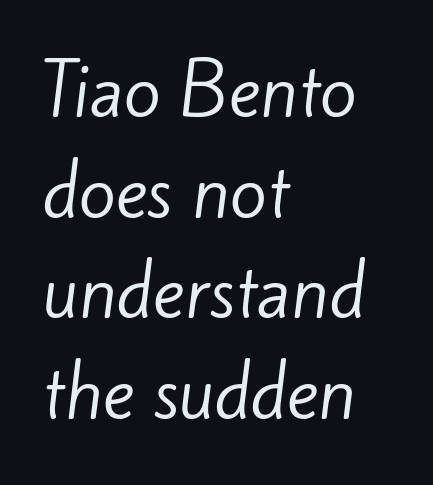
{"serif": "no", "bold": "no", "weight": "regular", "width": "normal", "stroke_contrast": "low", "x_height": "small", "monospaced": "no", "underline": "no", "align": "left", "line_spacing": "normal", "line_spacing_ratio": 1.48, "letter_spacing": "normal", "letter_spacing_em": 0.0, "glyph_px": 68}
